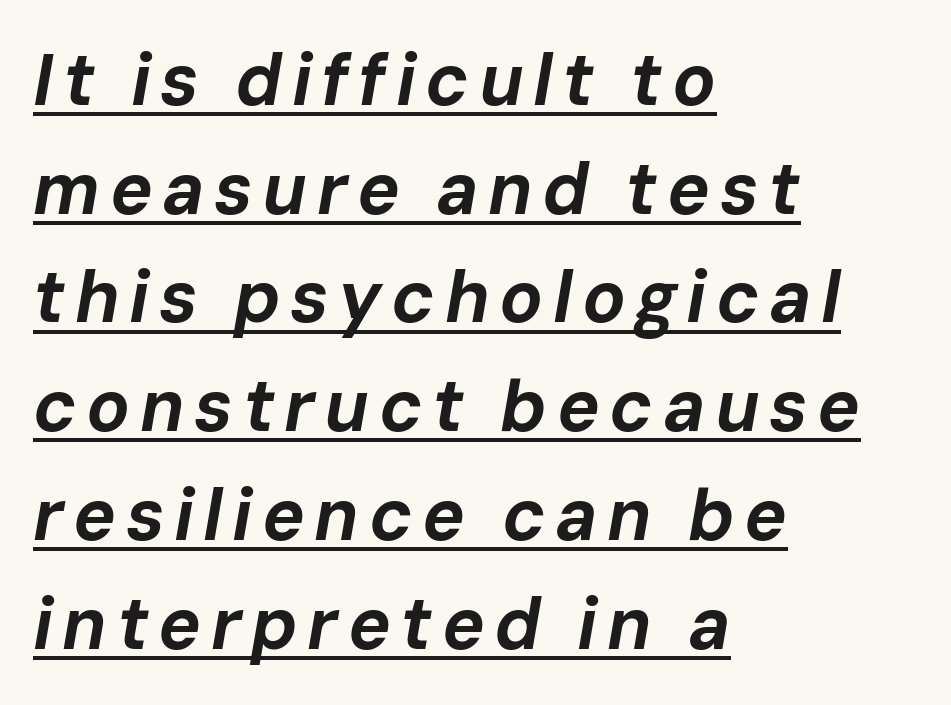
Q: Is the text bold? A: Yes.
Q: Is the text italic (slanted)? A: Yes, it leans right by about 10 degrees.
Q: Is the text underlined? A: Yes.
Q: How is the paragraph aligned? A: Left-aligned.
Q: Is the spacing between lines tight, normal or loose? A: Normal.
Q: Width (condensed, normal, or wide)? A: Normal.
Q: Stroke contrast? A: Low.
Q: x-height? A: Medium.
Q: Monospaced? A: No.
